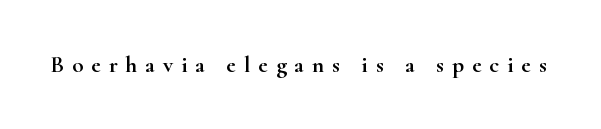
{"italic": "no", "underline": "no", "letter_spacing": "wide", "letter_spacing_em": 0.35, "glyph_px": 23}
